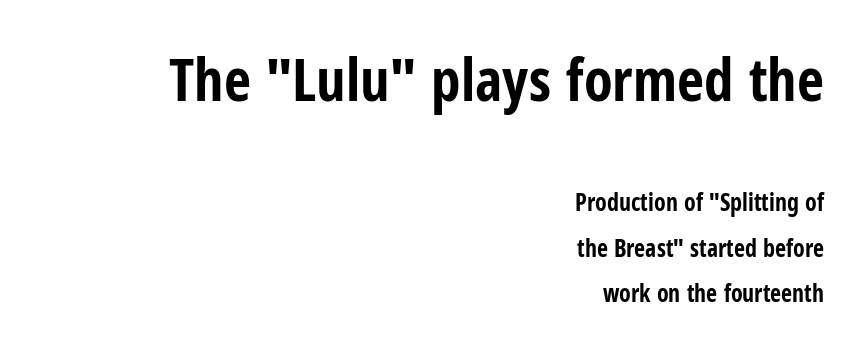
Q: Is the text bold? A: Yes.
Q: Is the text italic (slanted)? A: No, it is upright.
Q: Is the typeface a serif or a sans-serif typeface? A: Sans-serif.
Q: Is the text underlined? A: No.
Q: How is the paragraph aligned? A: Right-aligned.
Q: Is the spacing between letters normal or unusually wide? A: Normal.
Q: Is the spacing between lines tight, normal or loose? A: Loose.
Q: Which block of text is set in a larger size, the first (top) or the second (bottom)? A: The first (top) one.
Q: Width (condensed, normal, or wide)? A: Condensed.
Q: Stroke contrast? A: Low.
Q: x-height? A: Medium.
Q: Monospaced? A: No.
